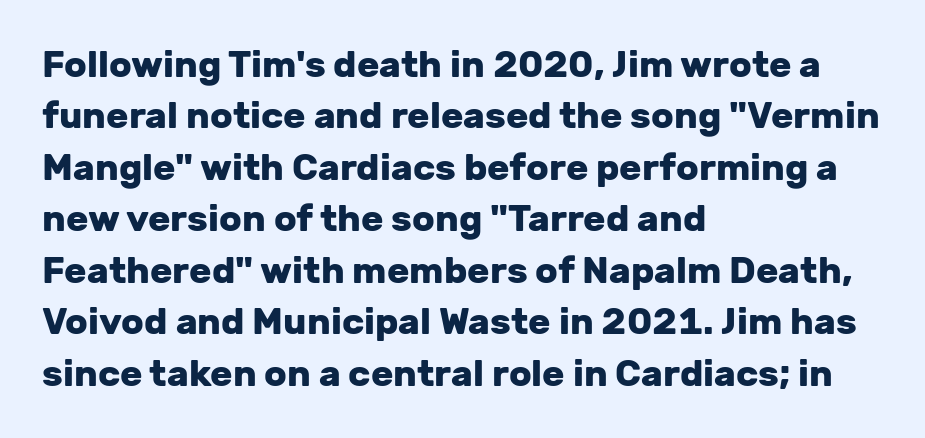
{"serif": "no", "italic": "no", "bold": "yes", "weight": "heavy", "width": "normal", "stroke_contrast": "low", "x_height": "medium", "monospaced": "no", "underline": "no", "align": "left", "line_spacing": "normal", "line_spacing_ratio": 1.39, "letter_spacing": "normal", "letter_spacing_em": 0.0, "glyph_px": 37}
